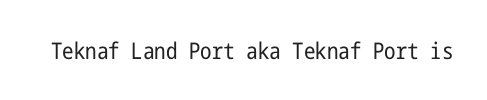
{"italic": "no", "bold": "no", "underline": "no", "letter_spacing": "normal", "letter_spacing_em": 0.0, "glyph_px": 23}
